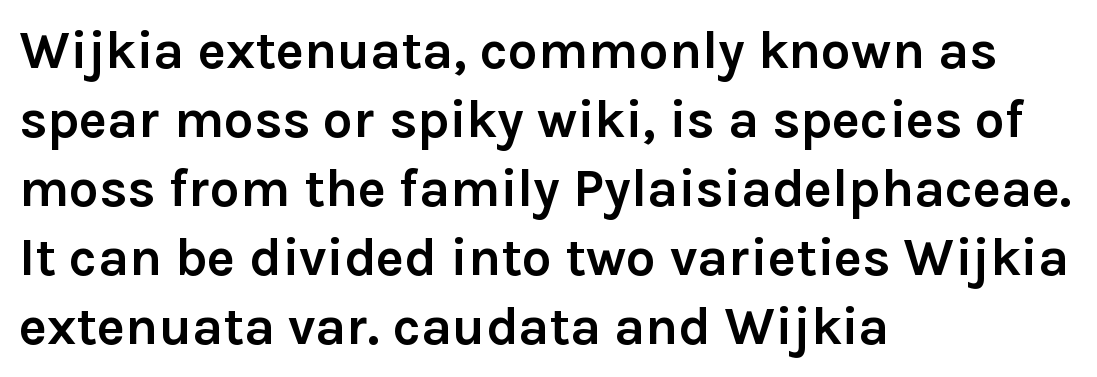
Baseline-to-baseline distance is the conventional proportion of letter height. Here the glyphs are tracked normally, forming tight word shapes. The passage shown is typed in a proportional face where columns would drift. Observe the absence of serifs on each vertical stroke in this sample. Each row of text sits above clean, open space.
